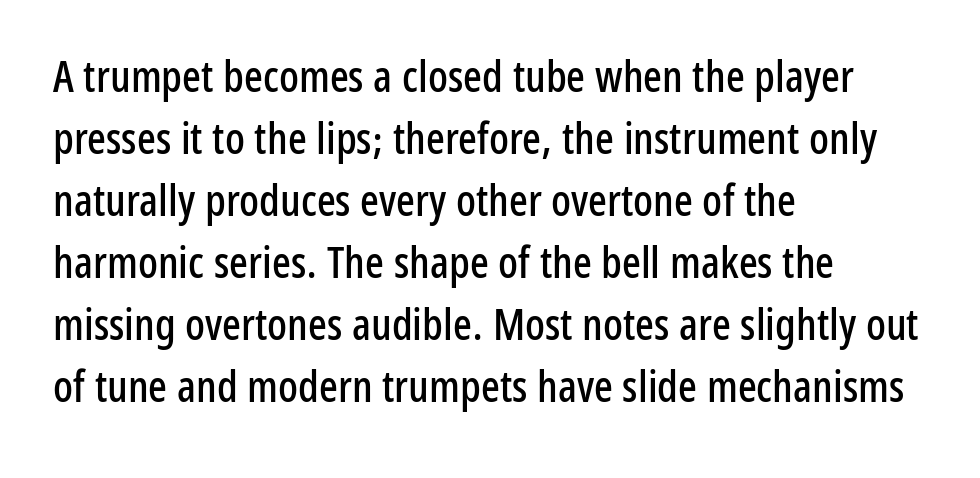
{"serif": "no", "italic": "no", "width": "condensed", "stroke_contrast": "low", "x_height": "medium", "monospaced": "no", "underline": "no", "align": "left", "line_spacing": "normal", "line_spacing_ratio": 1.41, "letter_spacing": "normal", "letter_spacing_em": 0.0, "glyph_px": 44}
